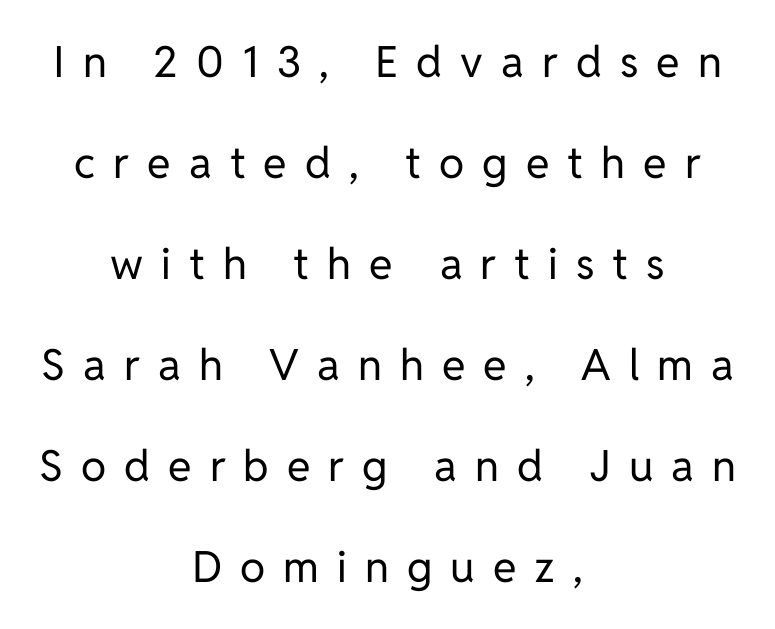
Q: Is the text bold? A: No.
Q: Is the text italic (slanted)? A: No, it is upright.
Q: Is the typeface a serif or a sans-serif typeface? A: Sans-serif.
Q: Is the text underlined? A: No.
Q: How is the paragraph aligned? A: Centered.
Q: Is the spacing between letters normal or unusually wide? A: Unusually wide.
Q: Is the spacing between lines tight, normal or loose? A: Loose.
Q: Width (condensed, normal, or wide)? A: Normal.
Q: Stroke contrast? A: Low.
Q: x-height? A: Medium.
Q: Monospaced? A: No.
